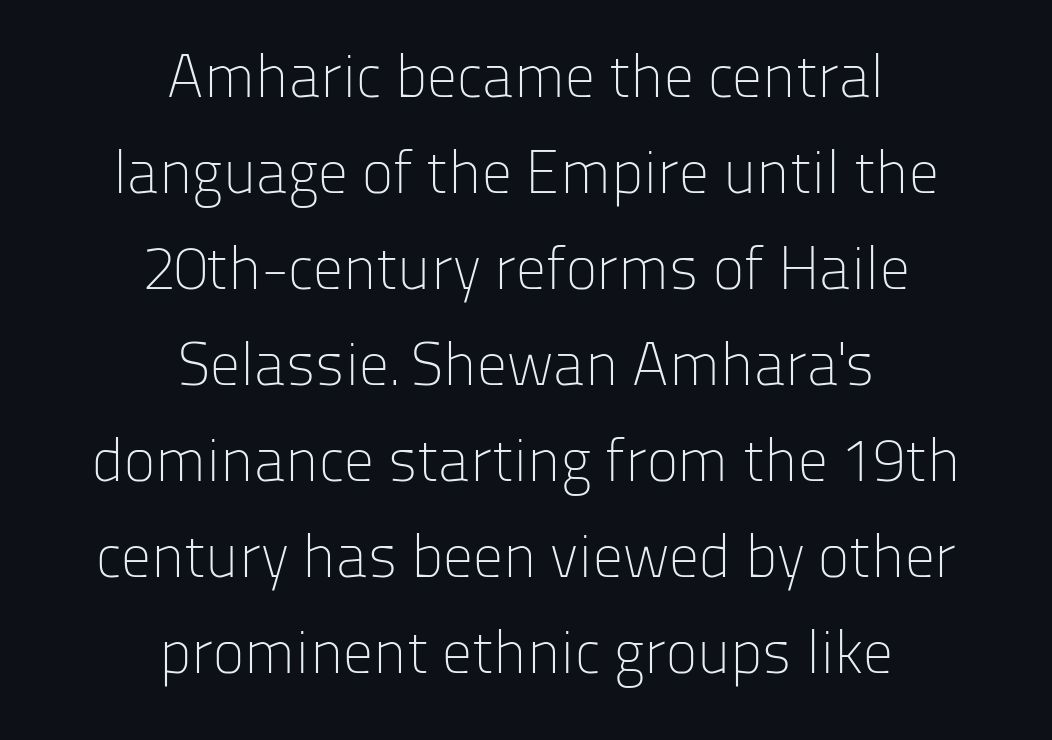
The image shows 60 px light sans-serif type, upright; set centered, normal line spacing (1.6x), normal letter spacing, not underlined; low stroke contrast and a medium x-height.
